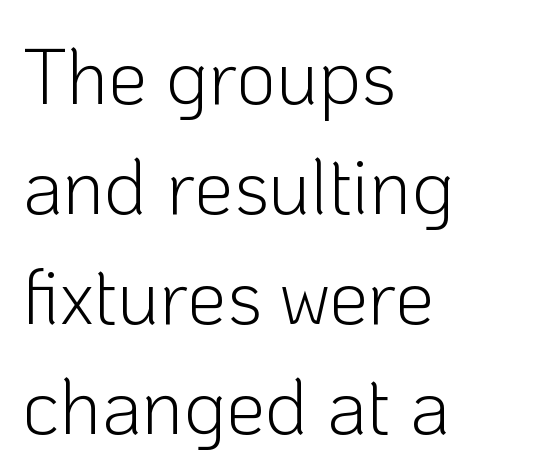
The strokes carry an ordinary text weight at most. Each line starts at the same left margin while the right side varies. The glyphs are unaccompanied by any horizontal stroke below them. You can tell it's not italic because the verticals are truly vertical. The passage shown is typed in a proportional face where columns would drift.
